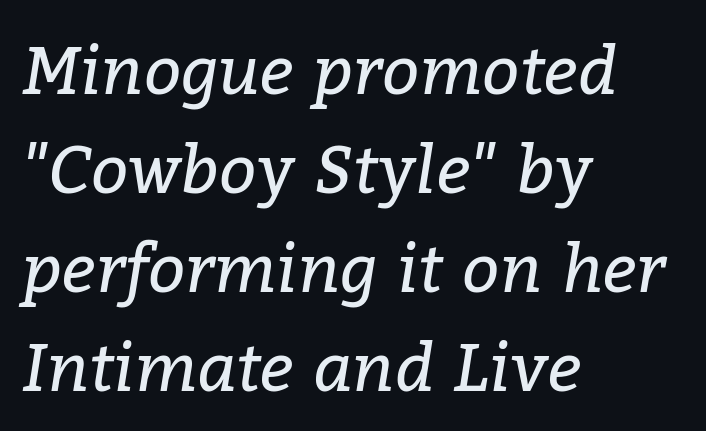
{"serif": "yes", "italic": "yes", "lean": "right", "slant_degrees": 9, "bold": "no", "weight": "regular", "width": "normal", "stroke_contrast": "low", "x_height": "medium", "monospaced": "no", "underline": "no", "align": "left", "line_spacing": "normal", "line_spacing_ratio": 1.5, "letter_spacing": "normal", "letter_spacing_em": 0.0, "glyph_px": 66}
